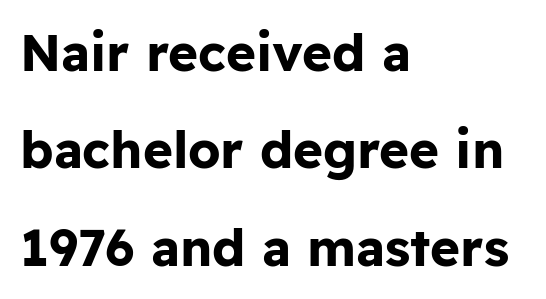
Do the letters lean? They stand straight. Rows of type keep a wide berth in the vertical direction. In terms of letterform style, serifs are entirely absent. Just letters on the line, the space beneath them empty. Proportional: the letters do not fall into vertical columns. Casual observation: everything's shoved over to the left.
